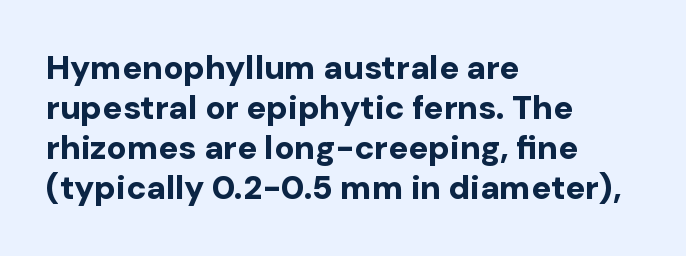
The image shows 33 px bold sans-serif type, upright; set left-aligned, line spacing 1.21x, normal letter spacing, not underlined; low stroke contrast and a medium x-height.
